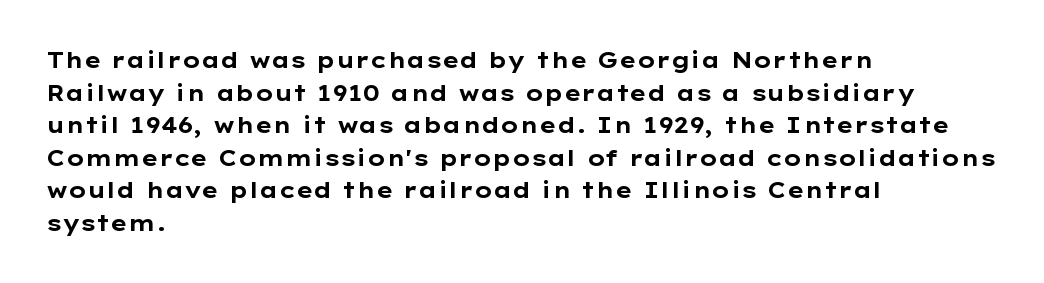
The image shows 22 px bold type, upright; set left-aligned, normal line spacing (1.48x), normal letter spacing, not underlined.
